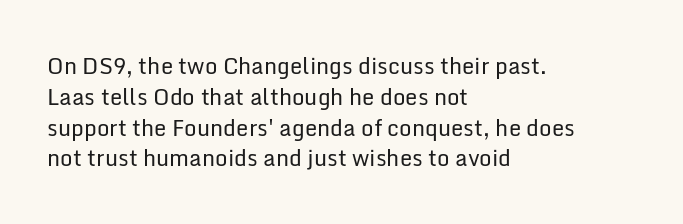
The image shows 22 px text type, upright; set left-aligned, normal line spacing (1.4x), normal letter spacing, not underlined.
